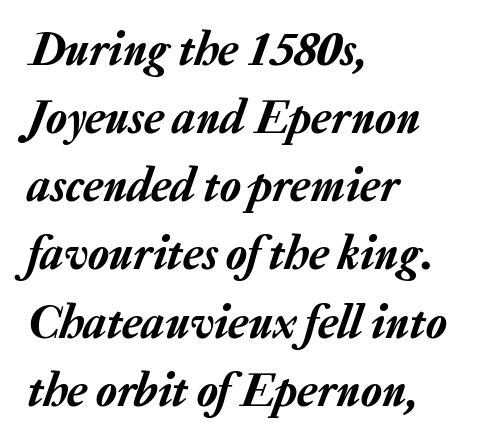
These lines were composed using italics. Leading: standard. Unmarked baselines from the first word to the last. The rendering keeps characters at their native spacing. Casual observation: everything's shoved over to the left.
